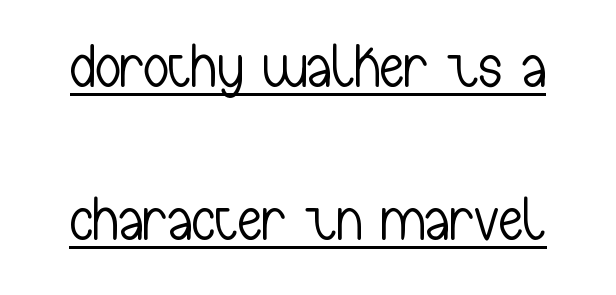
Q: Is the text bold? A: No.
Q: Is the text italic (slanted)? A: No, it is upright.
Q: Is the typeface a serif or a sans-serif typeface? A: Sans-serif.
Q: Is the text underlined? A: Yes.
Q: Is the spacing between letters normal or unusually wide? A: Normal.
Q: Is the spacing between lines tight, normal or loose? A: Loose.
Q: Width (condensed, normal, or wide)? A: Condensed.
Q: Stroke contrast? A: Low.
Q: x-height? A: Medium.
Q: Monospaced? A: No.
